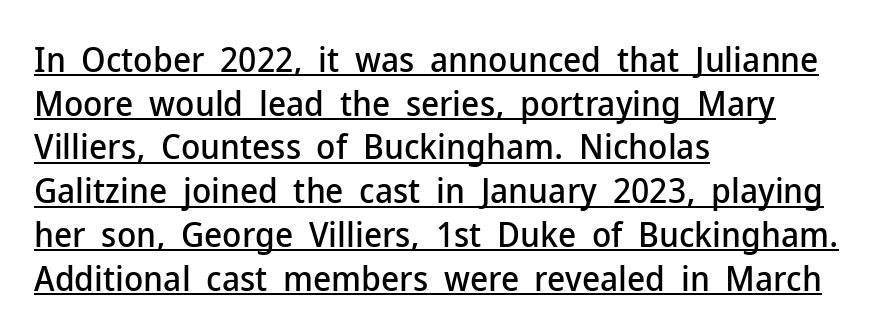
The image shows 35 px sans-serif type, upright; set left-aligned, normal line spacing (1.25x), normal letter spacing, underlined; low stroke contrast and a medium x-height.
